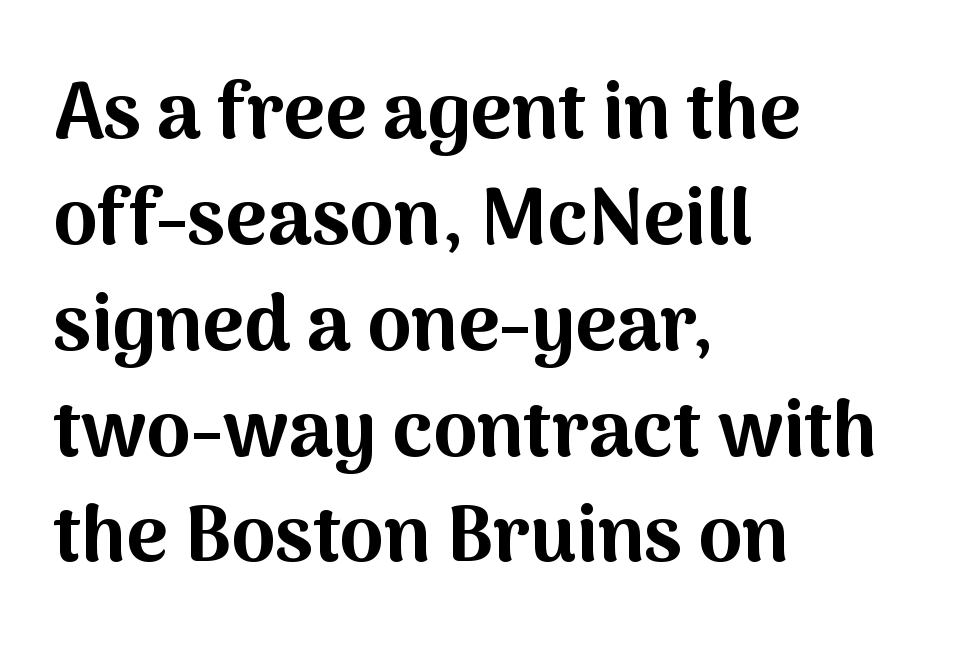
{"serif": "no", "italic": "no", "bold": "yes", "weight": "bold", "width": "normal", "stroke_contrast": "medium", "x_height": "medium", "monospaced": "no", "underline": "no", "align": "left", "line_spacing": "normal", "line_spacing_ratio": 1.34, "letter_spacing": "normal", "letter_spacing_em": 0.0, "glyph_px": 79}
